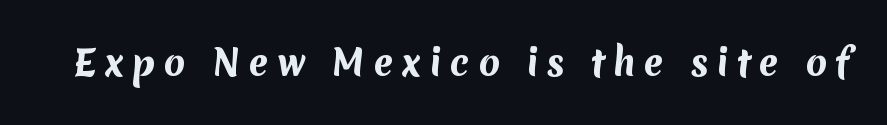
{"serif": "no", "bold": "yes", "weight": "bold", "width": "normal", "stroke_contrast": "medium", "x_height": "medium", "monospaced": "no", "underline": "no", "letter_spacing": "wide", "letter_spacing_em": 0.23, "glyph_px": 35}
